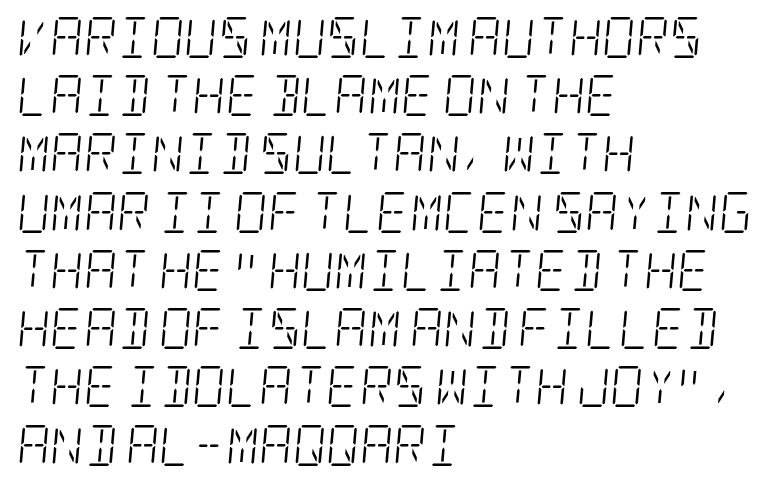
Q: Is the text bold? A: No.
Q: Is the text italic (slanted)? A: Yes, it leans right by about 5 degrees.
Q: Is the typeface a serif or a sans-serif typeface? A: Serif.
Q: Is the text underlined? A: No.
Q: How is the paragraph aligned? A: Left-aligned.
Q: Is the spacing between letters normal or unusually wide? A: Normal.
Q: Is the spacing between lines tight, normal or loose? A: Normal.
Q: Width (condensed, normal, or wide)? A: Condensed.
Q: Stroke contrast? A: Low.
Q: x-height? A: Large.
